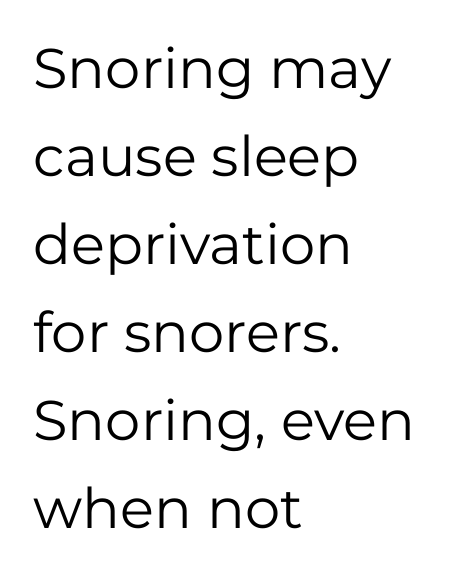
The image shows 56 px regular-weight sans-serif type, upright; set left-aligned, normal line spacing (1.57x), normal letter spacing, not underlined; low stroke contrast and a medium x-height.
